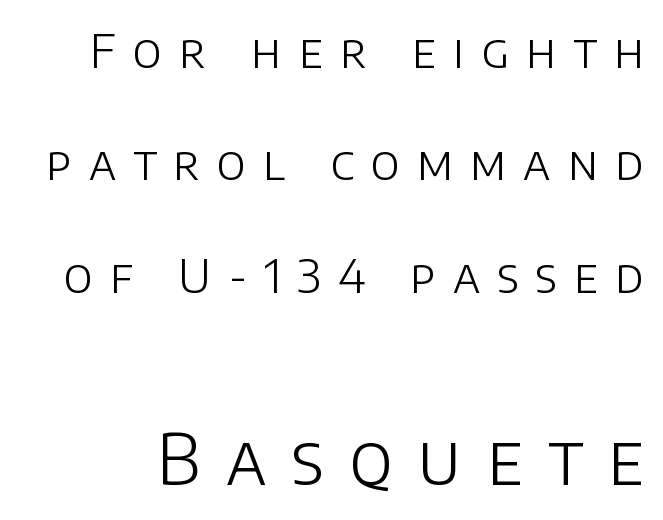
Designer's note — italics off, roman on. Caption: upper text group reduced, lower text group enlarged. Substantial extra tracking has been applied to these lines. If you measured baseline to baseline, you'd find a long distance. The strip under each line holds only bare page. Varying glyph widths throughout — classic text-font behaviour.
